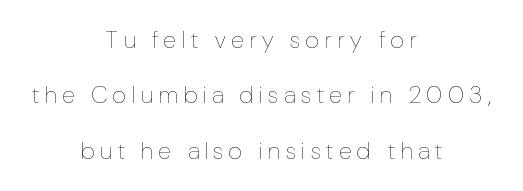
The image shows 24 px text type, upright; set centered, loose line spacing (2.31x), unusually wide letter spacing (+0.25 em), not underlined.
